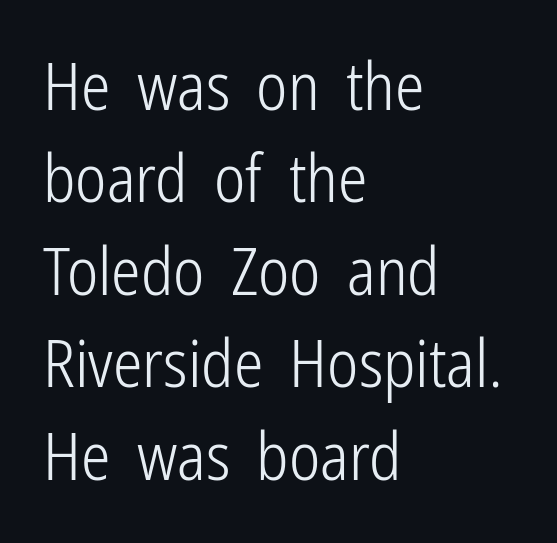
The image shows 66 px light, condensed sans-serif type, upright; set left-aligned, normal line spacing (1.4x), normal letter spacing, not underlined; low stroke contrast and a medium x-height.
